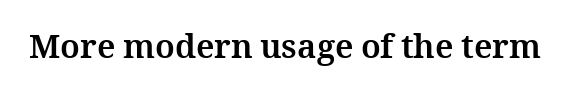
Note the varied advance widths — an 'i' is clearly narrower than an 'm'. Tracking here is standard; glyphs follow each other at the usual distance. The passage shown is emphatically bold. Clear beneath every line of the passage. Posture: upright roman.
